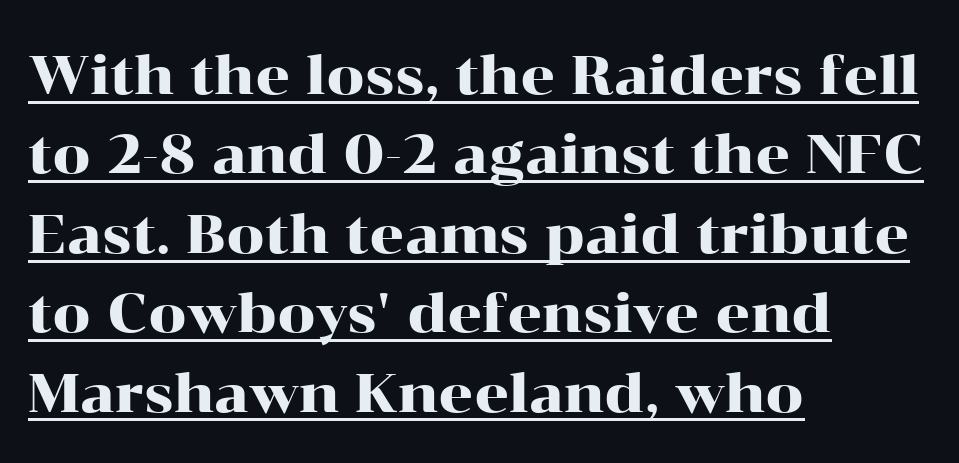
Q: Is the text italic (slanted)? A: No, it is upright.
Q: Is the typeface a serif or a sans-serif typeface? A: Serif.
Q: Is the text underlined? A: Yes.
Q: How is the paragraph aligned? A: Left-aligned.
Q: Is the spacing between letters normal or unusually wide? A: Normal.
Q: Is the spacing between lines tight, normal or loose? A: Normal.
Q: Width (condensed, normal, or wide)? A: Wide.
Q: Stroke contrast? A: High.
Q: x-height? A: Medium.
Q: Monospaced? A: No.
